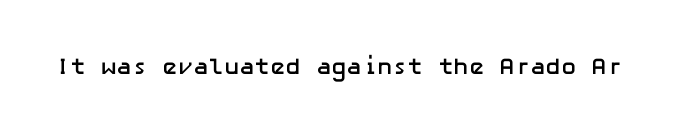
The image shows 23 px bold type, upright; set normal letter spacing, not underlined.
